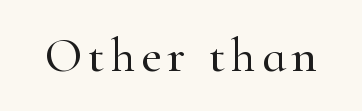
The image shows 49 px serif type, upright; set not underlined; high stroke contrast and a small x-height.
